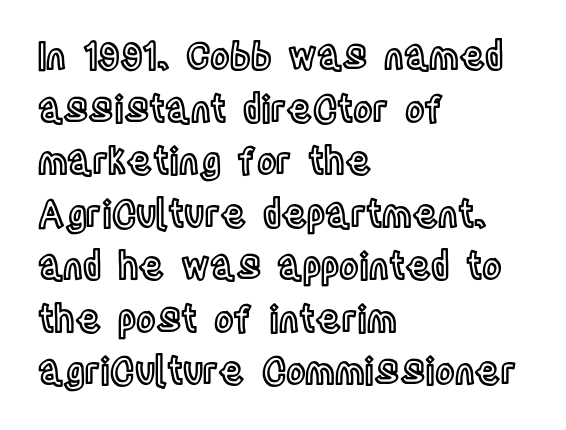
A classic flush-left, rag-right setting is used for this passage. Regarding leading, the lines here are spaced in the standard way. This rendering leaves character spacing at its baseline value. Varying glyph widths throughout — classic text-font behaviour.
